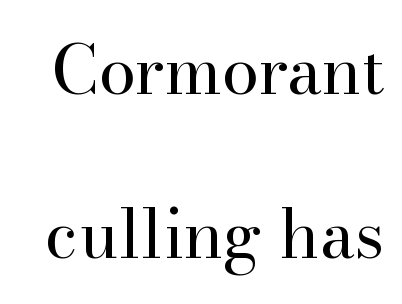
{"serif": "yes", "italic": "no", "bold": "no", "weight": "regular", "width": "normal", "stroke_contrast": "high", "x_height": "small", "monospaced": "no", "underline": "no", "line_spacing": "loose", "line_spacing_ratio": 2.45, "letter_spacing": "normal", "letter_spacing_em": 0.0, "glyph_px": 67}
